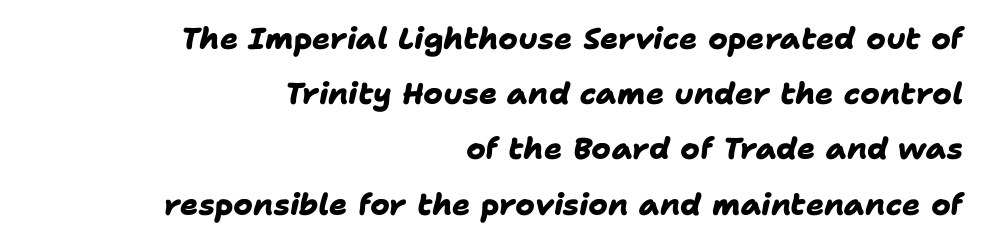
Q: Is the text bold? A: Yes.
Q: Is the typeface a serif or a sans-serif typeface? A: Sans-serif.
Q: Is the text underlined? A: No.
Q: How is the paragraph aligned? A: Right-aligned.
Q: Is the spacing between letters normal or unusually wide? A: Normal.
Q: Width (condensed, normal, or wide)? A: Normal.
Q: Stroke contrast? A: Low.
Q: x-height? A: Medium.
Q: Monospaced? A: No.
